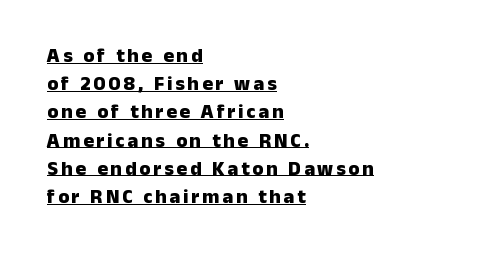
{"italic": "no", "bold": "yes", "underline": "yes", "align": "left", "line_spacing": "normal", "line_spacing_ratio": 1.41, "glyph_px": 20}
